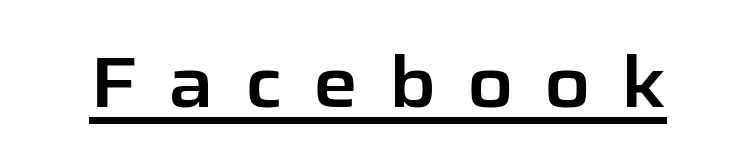
Q: Is the text italic (slanted)? A: No, it is upright.
Q: Is the typeface a serif or a sans-serif typeface? A: Sans-serif.
Q: Is the text underlined? A: Yes.
Q: Is the spacing between letters normal or unusually wide? A: Unusually wide.
Q: Width (condensed, normal, or wide)? A: Normal.
Q: Stroke contrast? A: Low.
Q: x-height? A: Medium.
Q: Monospaced? A: No.
